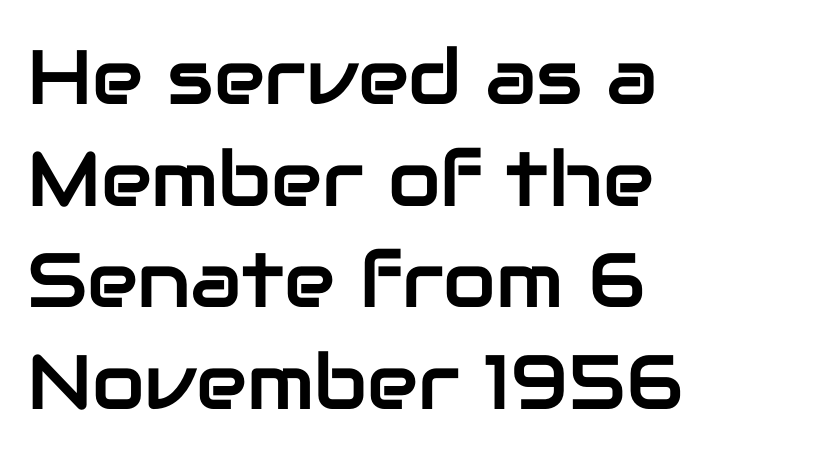
The image shows 77 px sans-serif type, upright; set left-aligned, normal line spacing (1.32x), normal letter spacing, not underlined; low stroke contrast and a medium x-height.
